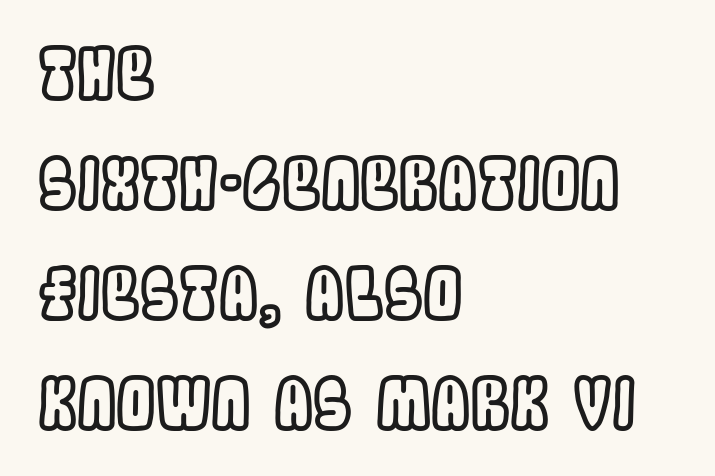
The image shows 70 px condensed type, upright; set left-aligned, normal line spacing (1.57x), normal letter spacing, not underlined; a large x-height.
